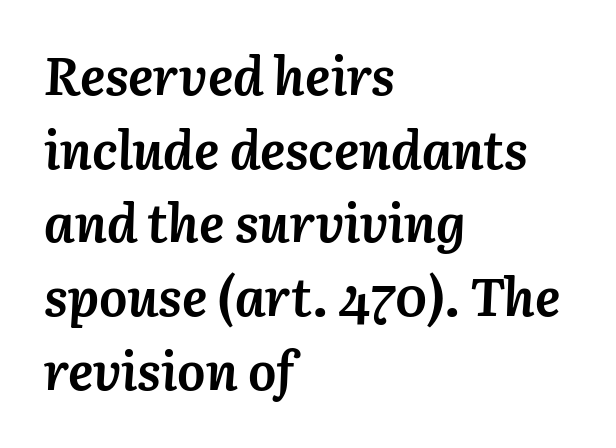
{"italic": "yes", "lean": "right", "slant_degrees": 3, "bold": "yes", "weight": "semibold", "width": "normal", "stroke_contrast": "medium", "x_height": "medium", "monospaced": "no", "underline": "no", "align": "left", "line_spacing": "normal", "line_spacing_ratio": 1.39, "letter_spacing": "normal", "letter_spacing_em": 0.0, "glyph_px": 53}
